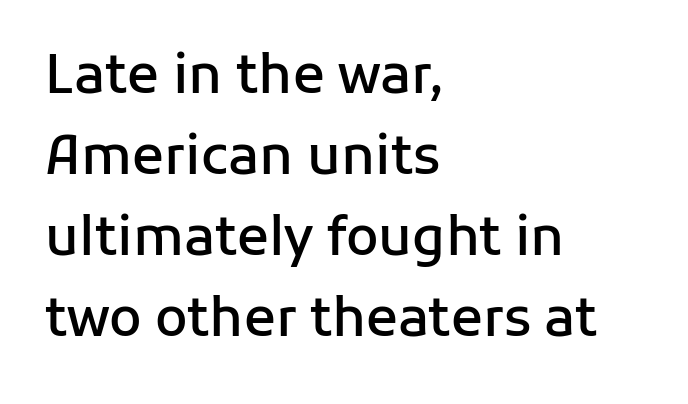
Every letter is mildly thick-stroked: semibold rather than bold. Check under the words: just untouched page. Line spacing here is normal. The rendering shows plain stroke endings on the letterforms — a sans-serif design. Glyph-to-glyph distance matches everyday printed text.
